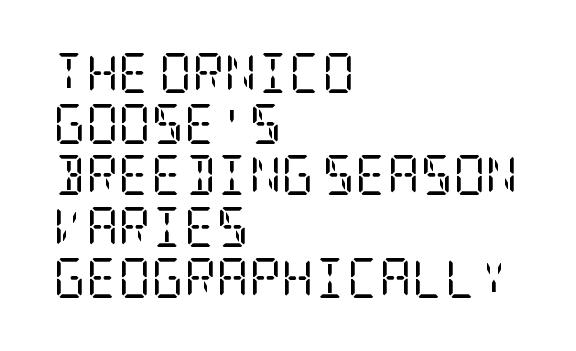
Q: Is the text bold? A: No.
Q: Is the text italic (slanted)? A: No, it is upright.
Q: Is the typeface a serif or a sans-serif typeface? A: Serif.
Q: Is the text underlined? A: No.
Q: How is the paragraph aligned? A: Left-aligned.
Q: Is the spacing between letters normal or unusually wide? A: Normal.
Q: Is the spacing between lines tight, normal or loose? A: Normal.
Q: Width (condensed, normal, or wide)? A: Condensed.
Q: Stroke contrast? A: Low.
Q: x-height? A: Large.
